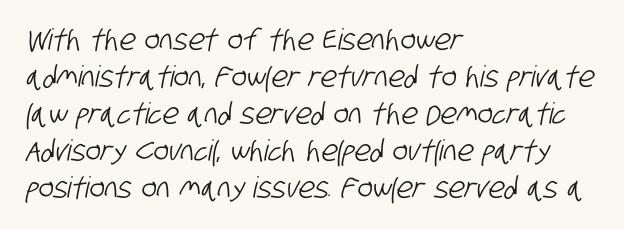
The gap between lines stays unmarked. Note: no serifs on the glyphs. Interline gaps are of average width in this sample. The paragraph has a hard left edge and a soft right edge. Think of a printed novel: that variable character pitch is what you see here. Short note: letters normally spaced.
